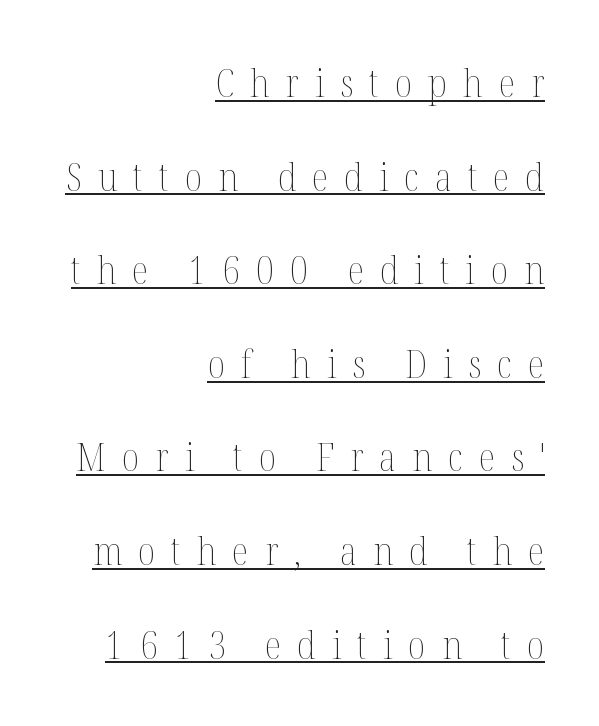
Q: Is the text bold? A: No.
Q: Is the text italic (slanted)? A: No, it is upright.
Q: Is the text underlined? A: Yes.
Q: How is the paragraph aligned? A: Right-aligned.
Q: Is the spacing between letters normal or unusually wide? A: Unusually wide.
Q: Is the spacing between lines tight, normal or loose? A: Loose.
Q: Width (condensed, normal, or wide)? A: Condensed.
Q: Stroke contrast? A: Medium.
Q: x-height? A: Medium.
Q: Monospaced? A: No.
